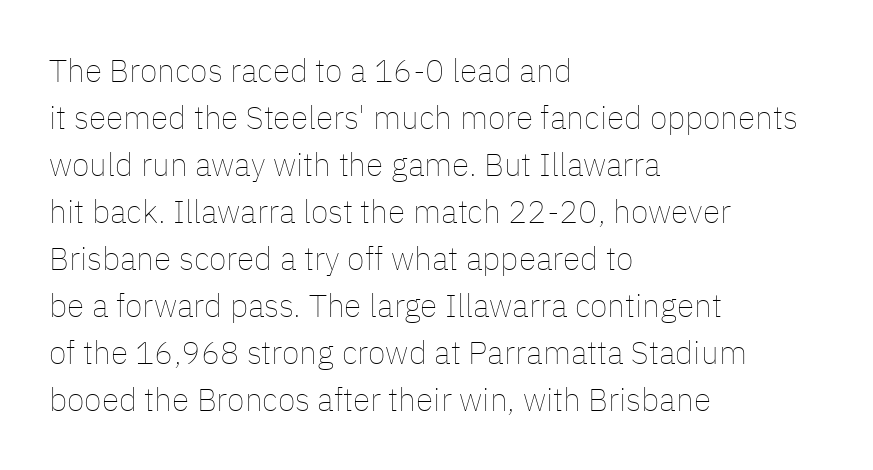
Q: Is the text bold? A: No.
Q: Is the text italic (slanted)? A: No, it is upright.
Q: Is the text underlined? A: No.
Q: How is the paragraph aligned? A: Left-aligned.
Q: Is the spacing between letters normal or unusually wide? A: Normal.
Q: Is the spacing between lines tight, normal or loose? A: Normal.
Q: Width (condensed, normal, or wide)? A: Normal.
Q: Stroke contrast? A: Low.
Q: x-height? A: Medium.
Q: Monospaced? A: No.
